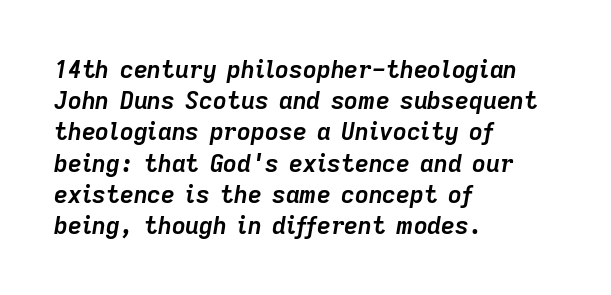
Q: Is the text bold? A: Yes.
Q: Is the text italic (slanted)? A: Yes, it leans right by about 9 degrees.
Q: Is the text underlined? A: No.
Q: How is the paragraph aligned? A: Left-aligned.
Q: Is the spacing between letters normal or unusually wide? A: Normal.
Q: Is the spacing between lines tight, normal or loose? A: Normal.
